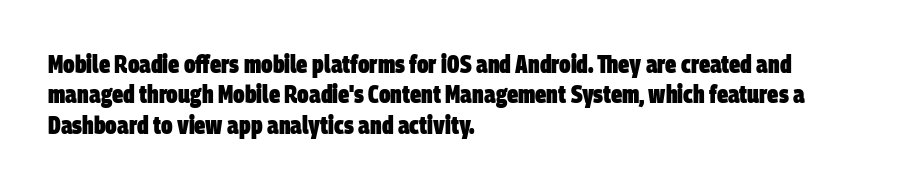
The image shows 25 px bold type; set left-aligned, line spacing 1.22x, normal letter spacing, not underlined.
